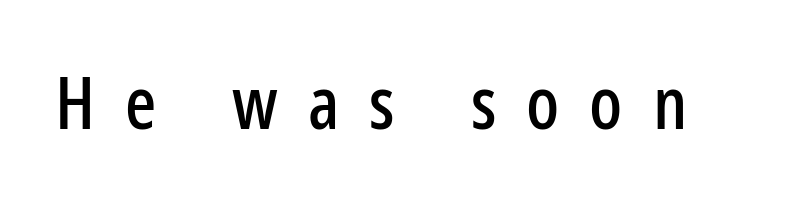
The image shows 73 px condensed sans-serif type, upright; set unusually wide letter spacing (+0.41 em), not underlined; low stroke contrast and a medium x-height.
